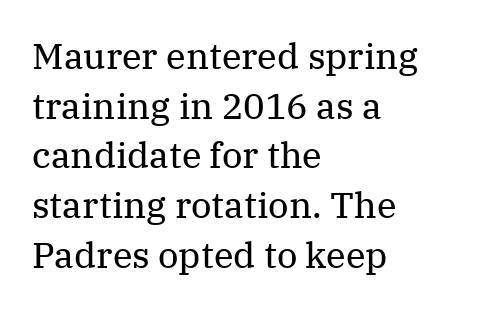
Q: Is the text bold? A: No.
Q: Is the text italic (slanted)? A: No, it is upright.
Q: Is the typeface a serif or a sans-serif typeface? A: Serif.
Q: Is the text underlined? A: No.
Q: How is the paragraph aligned? A: Left-aligned.
Q: Is the spacing between letters normal or unusually wide? A: Normal.
Q: Is the spacing between lines tight, normal or loose? A: Normal.
Q: Width (condensed, normal, or wide)? A: Normal.
Q: Stroke contrast? A: Medium.
Q: x-height? A: Medium.
Q: Monospaced? A: No.
